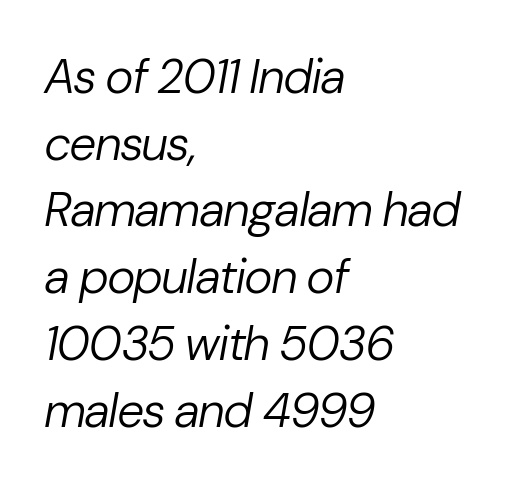
Q: Is the text bold? A: No.
Q: Is the text italic (slanted)? A: Yes, it leans right by about 10 degrees.
Q: Is the text underlined? A: No.
Q: How is the paragraph aligned? A: Left-aligned.
Q: Is the spacing between letters normal or unusually wide? A: Normal.
Q: Is the spacing between lines tight, normal or loose? A: Normal.
Q: Width (condensed, normal, or wide)? A: Normal.
Q: Stroke contrast? A: Low.
Q: x-height? A: Medium.
Q: Monospaced? A: No.
